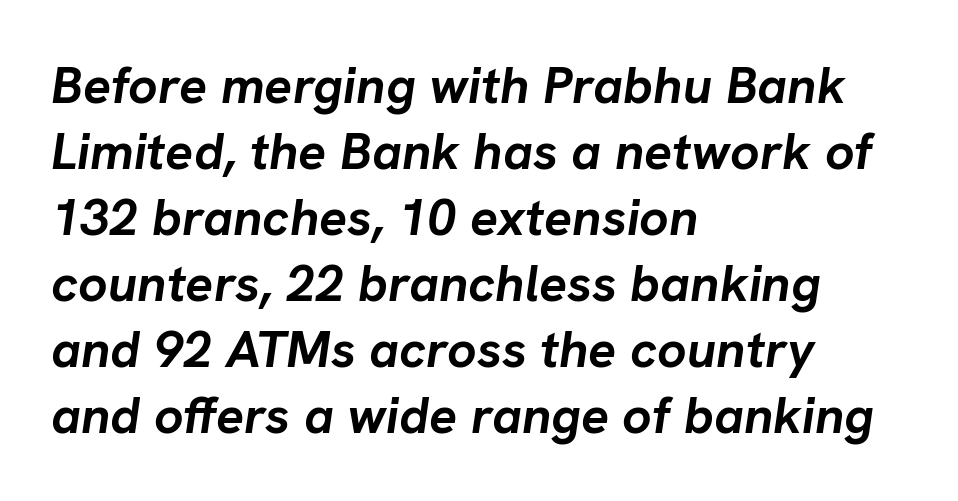
Q: Is the text bold? A: Yes.
Q: Is the text italic (slanted)? A: Yes, it leans right by about 8 degrees.
Q: Is the text underlined? A: No.
Q: How is the paragraph aligned? A: Left-aligned.
Q: Is the spacing between letters normal or unusually wide? A: Normal.
Q: Is the spacing between lines tight, normal or loose? A: Normal.
Q: Width (condensed, normal, or wide)? A: Normal.
Q: Stroke contrast? A: Low.
Q: x-height? A: Medium.
Q: Monospaced? A: No.
